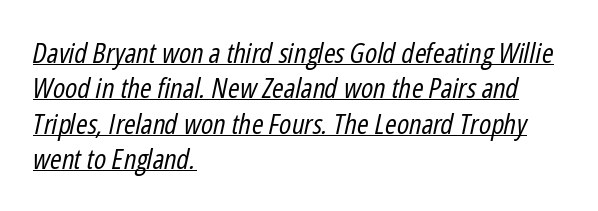
{"italic": "yes", "lean": "right", "slant_degrees": 12, "bold": "no", "weight": "regular", "width": "condensed", "stroke_contrast": "low", "x_height": "medium", "monospaced": "no", "underline": "yes", "align": "left", "line_spacing": "normal", "line_spacing_ratio": 1.26, "letter_spacing": "normal", "letter_spacing_em": 0.0, "glyph_px": 28}
